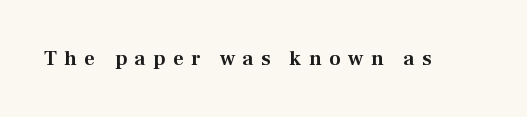
This sample uses an upright cut, with every glyph sitting square on the baseline. The space directly below the letters is spotless. Honestly, the letter spacing is so wide it's the main thing you notice.
